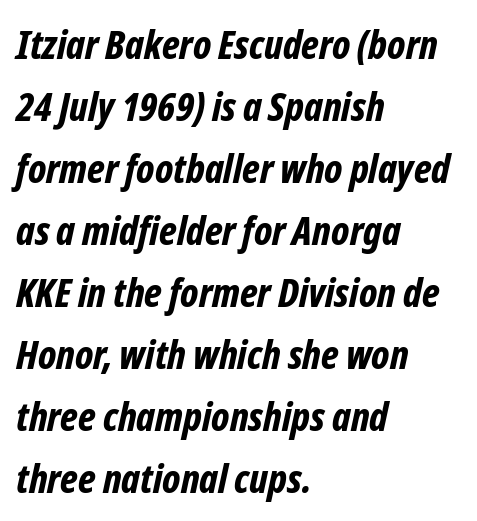
The image shows 40 px bold, condensed type, italic (leaning right); set left-aligned, normal line spacing (1.55x), normal letter spacing, not underlined; low stroke contrast and a medium x-height.
